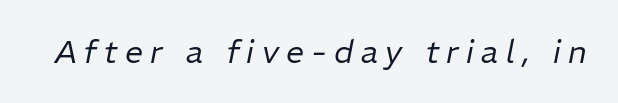
Q: Is the text bold? A: No.
Q: Is the text italic (slanted)? A: Yes, it leans right by about 11 degrees.
Q: Is the text underlined? A: No.
Q: Is the spacing between letters normal or unusually wide? A: Unusually wide.
Q: Width (condensed, normal, or wide)? A: Normal.
Q: Stroke contrast? A: Low.
Q: x-height? A: Medium.
Q: Monospaced? A: No.
